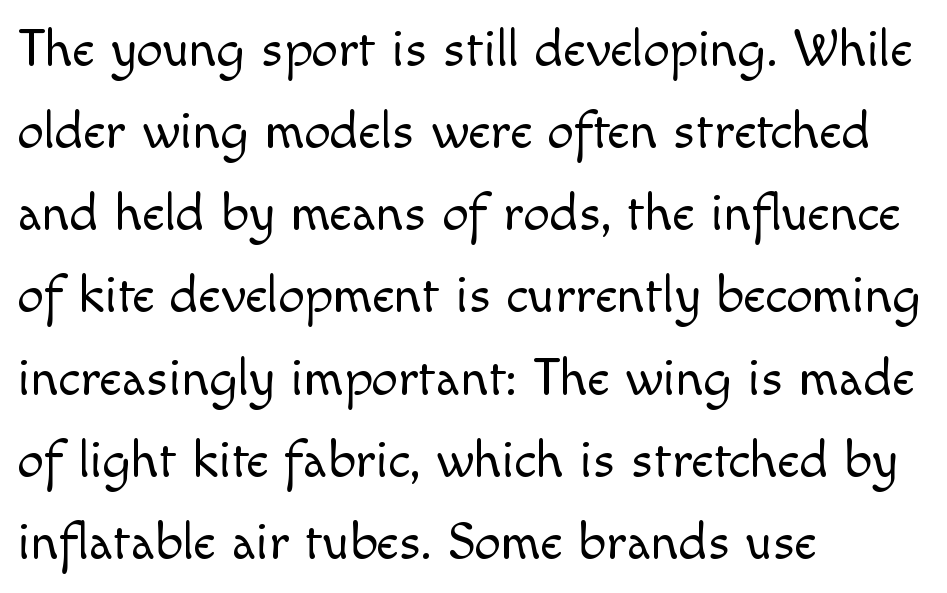
Q: Is the text bold? A: No.
Q: Is the text italic (slanted)? A: No, it is upright.
Q: Is the typeface a serif or a sans-serif typeface? A: Sans-serif.
Q: Is the text underlined? A: No.
Q: How is the paragraph aligned? A: Left-aligned.
Q: Is the spacing between letters normal or unusually wide? A: Normal.
Q: Is the spacing between lines tight, normal or loose? A: Normal.
Q: Width (condensed, normal, or wide)? A: Normal.
Q: x-height? A: Small.
Q: Monospaced? A: No.
